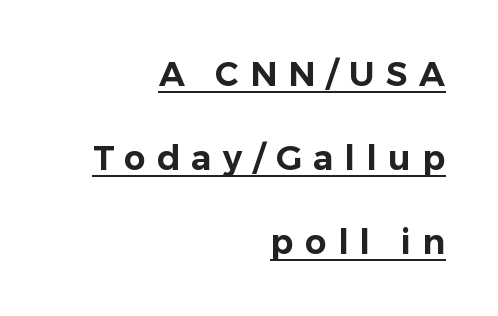
{"serif": "no", "italic": "no", "width": "normal", "stroke_contrast": "low", "x_height": "medium", "monospaced": "no", "underline": "yes", "align": "right", "line_spacing": "loose", "line_spacing_ratio": 2.47, "letter_spacing": "wide", "letter_spacing_em": 0.33, "glyph_px": 34}
